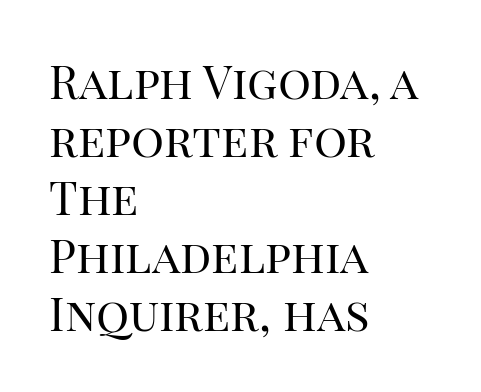
Q: Is the text bold? A: No.
Q: Is the text italic (slanted)? A: No, it is upright.
Q: Is the typeface a serif or a sans-serif typeface? A: Serif.
Q: Is the text underlined? A: No.
Q: How is the paragraph aligned? A: Left-aligned.
Q: Is the spacing between letters normal or unusually wide? A: Normal.
Q: Is the spacing between lines tight, normal or loose? A: Normal.
Q: Width (condensed, normal, or wide)? A: Normal.
Q: Stroke contrast? A: High.
Q: x-height? A: Large.
Q: Monospaced? A: No.
